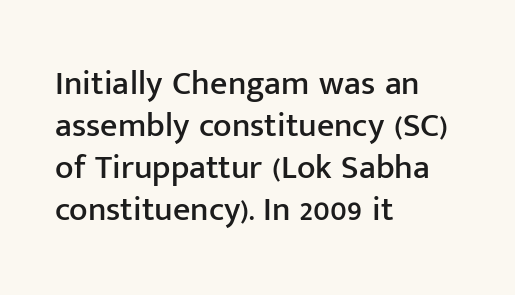
Q: Is the text italic (slanted)? A: No, it is upright.
Q: Is the typeface a serif or a sans-serif typeface? A: Sans-serif.
Q: Is the text underlined? A: No.
Q: How is the paragraph aligned? A: Left-aligned.
Q: Is the spacing between letters normal or unusually wide? A: Normal.
Q: Width (condensed, normal, or wide)? A: Normal.
Q: Stroke contrast? A: Low.
Q: x-height? A: Medium.
Q: Monospaced? A: No.
